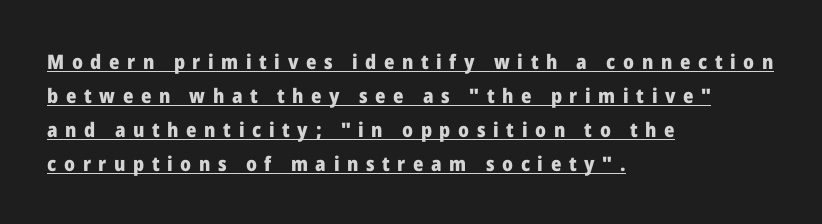
{"italic": "no", "bold": "yes", "underline": "yes", "align": "left", "line_spacing": "normal", "line_spacing_ratio": 1.7, "letter_spacing": "wide", "letter_spacing_em": 0.38, "glyph_px": 20}
